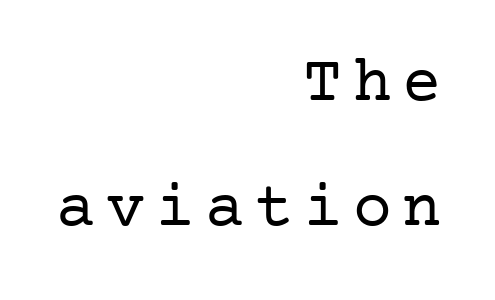
{"serif": "yes", "italic": "no", "bold": "no", "weight": "regular", "width": "normal", "stroke_contrast": "low", "x_height": "medium", "underline": "no", "align": "right", "line_spacing": "loose", "line_spacing_ratio": 1.92, "glyph_px": 65}
